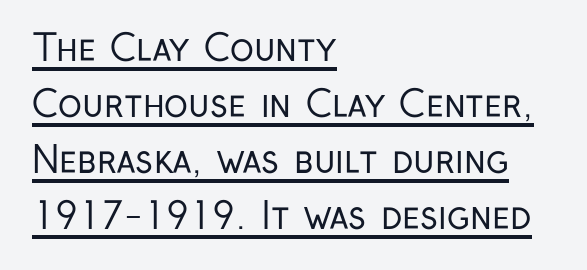
The rendering anchors every line to the left-hand side. This reads as an unemphasized weight, regular at the heaviest. A typesetter would label this face a sans. Look at the tracking — it's just the regular setting, nothing added. The vertical gap from one line to the next is medium. Every stem runs plumb, perpendicular to the baseline.
